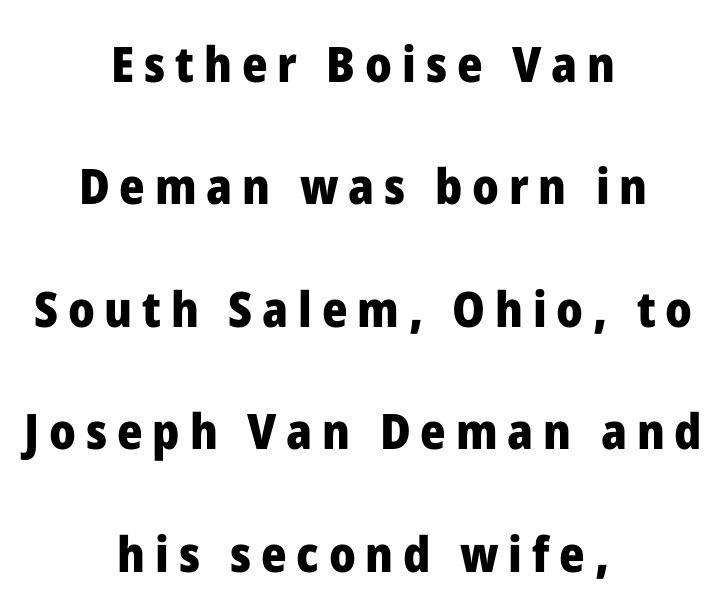
The image shows 49 px heavy sans-serif type, upright; set centered, loose line spacing (2.5x), unusually wide letter spacing (+0.2 em), not underlined; low stroke contrast and a medium x-height.
